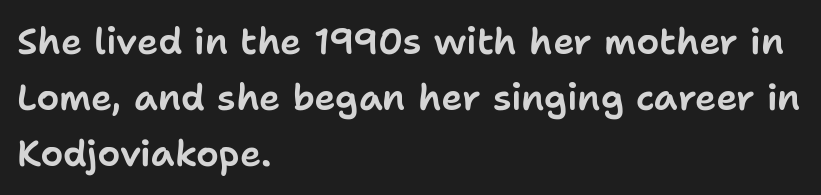
Q: Is the text italic (slanted)? A: No, it is upright.
Q: Is the typeface a serif or a sans-serif typeface? A: Sans-serif.
Q: Is the text underlined? A: No.
Q: How is the paragraph aligned? A: Left-aligned.
Q: Is the spacing between letters normal or unusually wide? A: Normal.
Q: Is the spacing between lines tight, normal or loose? A: Normal.
Q: Width (condensed, normal, or wide)? A: Normal.
Q: Stroke contrast? A: Low.
Q: x-height? A: Medium.
Q: Monospaced? A: No.
